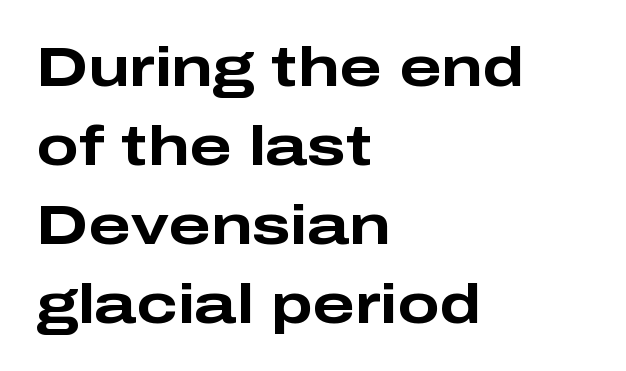
Q: Is the text bold? A: Yes.
Q: Is the text italic (slanted)? A: No, it is upright.
Q: Is the typeface a serif or a sans-serif typeface? A: Sans-serif.
Q: Is the text underlined? A: No.
Q: How is the paragraph aligned? A: Left-aligned.
Q: Is the spacing between letters normal or unusually wide? A: Normal.
Q: Is the spacing between lines tight, normal or loose? A: Normal.
Q: Width (condensed, normal, or wide)? A: Wide.
Q: Stroke contrast? A: Low.
Q: x-height? A: Medium.
Q: Monospaced? A: No.
